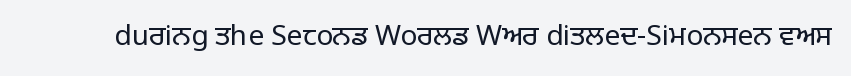
Q: Is the text bold? A: No.
Q: Is the text italic (slanted)? A: No, it is upright.
Q: Is the typeface a serif or a sans-serif typeface? A: Sans-serif.
Q: Is the text underlined? A: No.
Q: Is the spacing between letters normal or unusually wide? A: Normal.
Q: Width (condensed, normal, or wide)? A: Normal.
Q: Stroke contrast? A: Low.
Q: x-height? A: Large.
Q: Monospaced? A: No.
